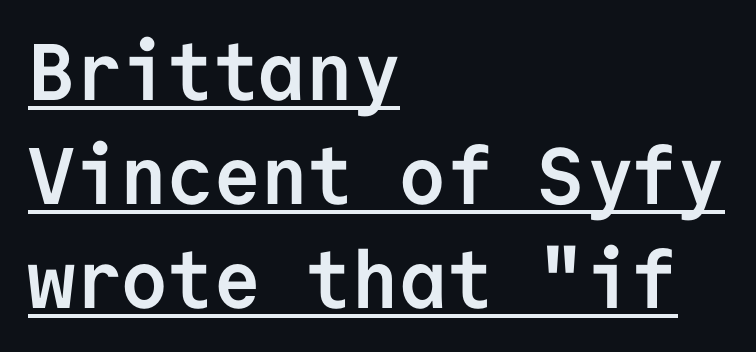
The image shows 80 px semibold sans-serif type, upright, monospaced; set left-aligned, normal line spacing (1.3x), normal letter spacing, underlined; low stroke contrast and a medium x-height.
